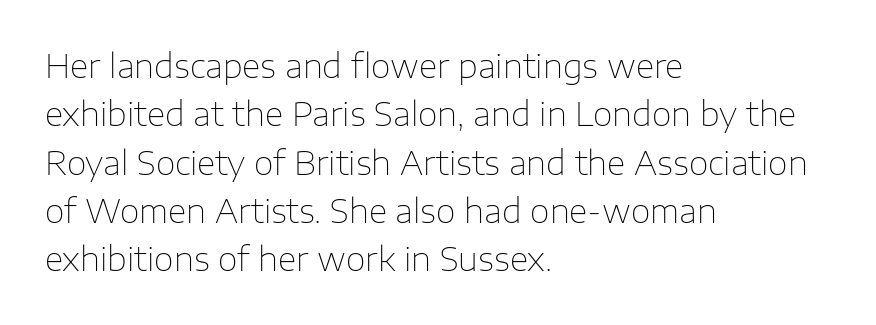
The specimen reads as upright at a glance. Successive baselines arrive at the customary interval. The face used here is proportionally spaced, like ordinary book or web type. I'd call this a sans setting — the letters go barefoot. Observe the ordinary spacing: letters are neighbours, not strangers. Visually the block forms a straight wall on the left and a jagged coastline on the right.
